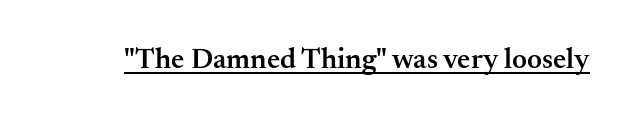
The image shows 29 px semibold serif type, upright; set normal letter spacing, underlined; medium stroke contrast and a small x-height.
